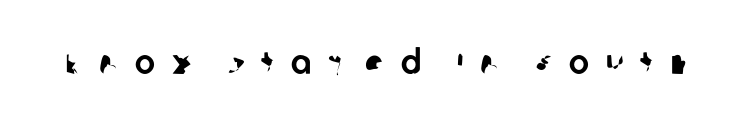
Q: Is the typeface a serif or a sans-serif typeface? A: Sans-serif.
Q: Is the text underlined? A: No.
Q: Is the spacing between letters normal or unusually wide? A: Unusually wide.
Q: Width (condensed, normal, or wide)? A: Normal.
Q: Stroke contrast? A: Low.
Q: x-height? A: Large.
Q: Monospaced? A: No.
